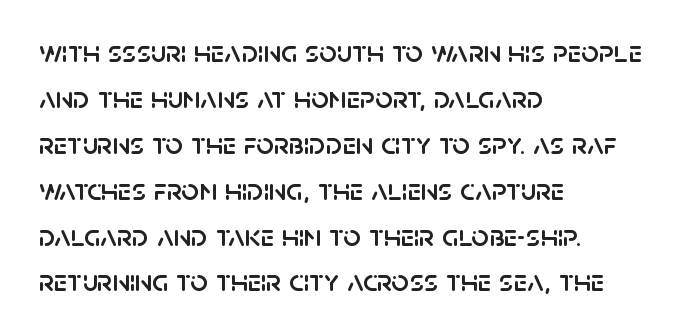
{"serif": "no", "italic": "no", "width": "normal", "stroke_contrast": "low", "x_height": "large", "monospaced": "no", "underline": "no", "align": "left", "line_spacing": "normal", "line_spacing_ratio": 1.48, "letter_spacing": "normal", "letter_spacing_em": 0.0, "glyph_px": 31}
